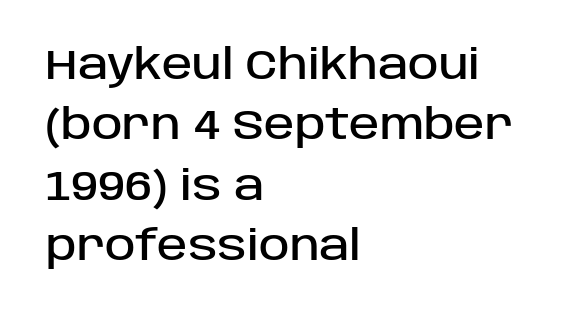
Unlike a traditional serif, this face leaves its strokes unadorned. Each row of text sits above clean, open space. Line starts are locked; line ends wander. Designer's note — italics off, roman on.
